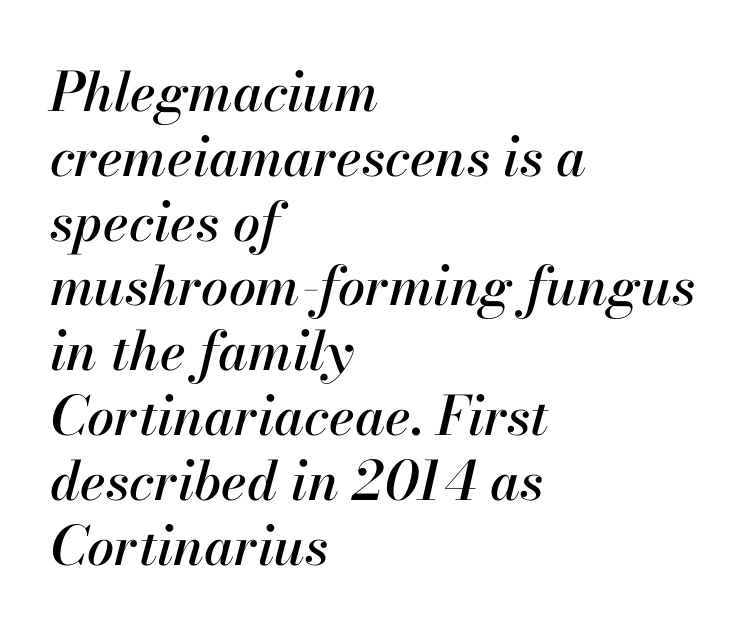
Every row of glyphs begins at an identical x-position on the left. You could not count columns in this text — the font is proportionally spaced. The string is rendered with underlining switched off. These lines were composed using italics.
